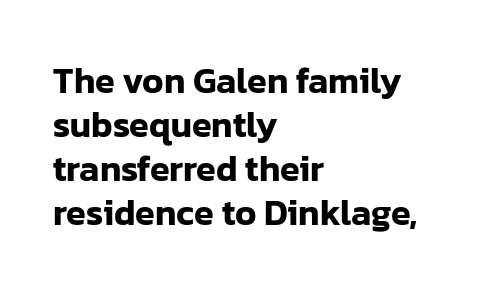
Q: Is the text italic (slanted)? A: No, it is upright.
Q: Is the typeface a serif or a sans-serif typeface? A: Sans-serif.
Q: Is the text underlined? A: No.
Q: How is the paragraph aligned? A: Left-aligned.
Q: Is the spacing between letters normal or unusually wide? A: Normal.
Q: Width (condensed, normal, or wide)? A: Normal.
Q: Stroke contrast? A: Low.
Q: x-height? A: Medium.
Q: Monospaced? A: No.
